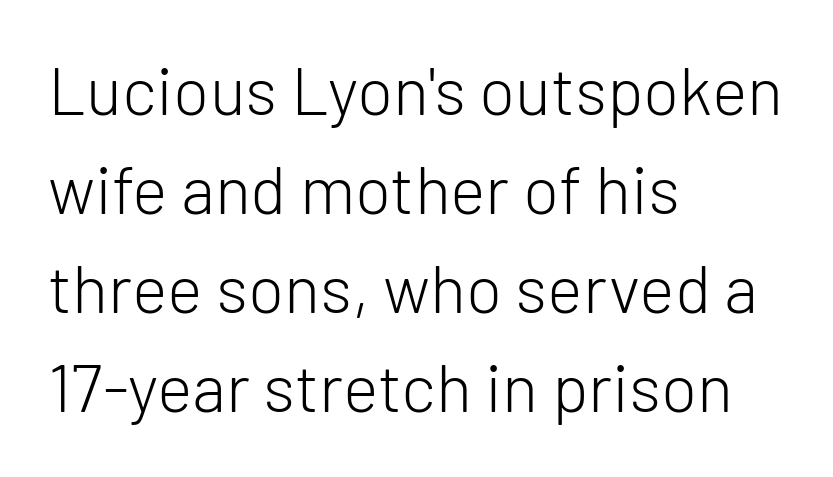
The image shows 67 px light sans-serif type, upright; set left-aligned, normal line spacing (1.48x), normal letter spacing, not underlined; low stroke contrast and a medium x-height.
